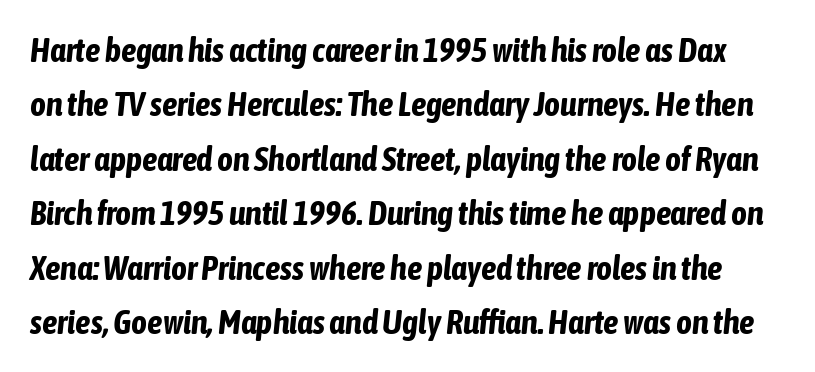
The image shows 34 px bold, condensed type, italic (leaning right); set normal line spacing (1.6x), normal letter spacing, not underlined; low stroke contrast and a medium x-height.
